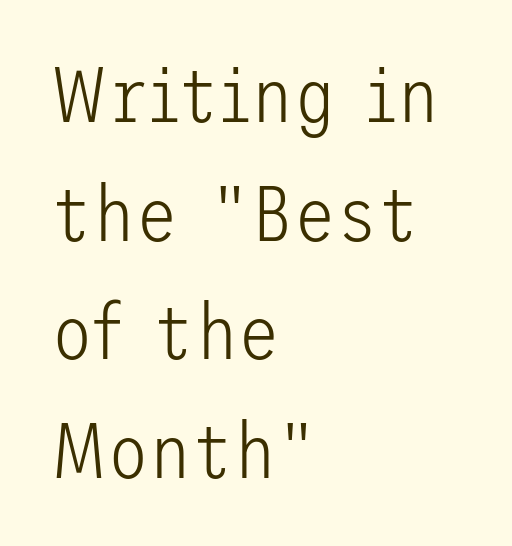
The image shows 77 px light sans-serif type, upright; set left-aligned, normal line spacing (1.54x), normal letter spacing, not underlined; low stroke contrast and a medium x-height.
